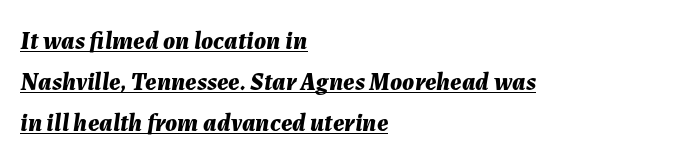
Q: Is the text bold? A: Yes.
Q: Is the text italic (slanted)? A: Yes, it leans right by about 7 degrees.
Q: Is the text underlined? A: Yes.
Q: How is the paragraph aligned? A: Left-aligned.
Q: Is the spacing between letters normal or unusually wide? A: Normal.
Q: Is the spacing between lines tight, normal or loose? A: Normal.
